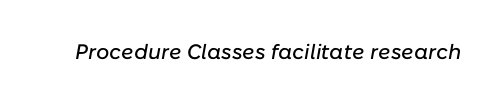
The image shows 21 px text type, italic (leaning right); set normal letter spacing, not underlined.
